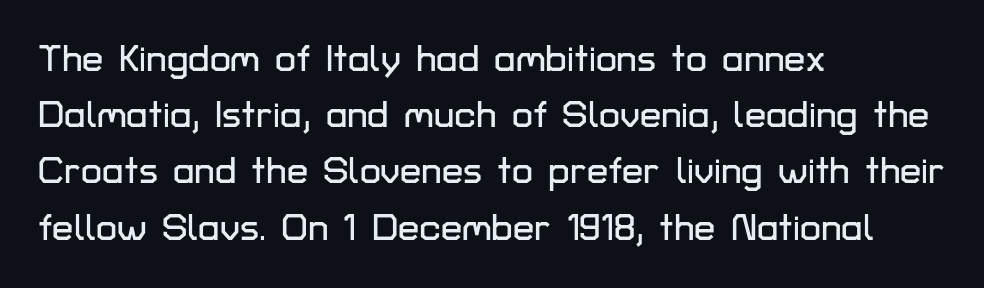
These lines keep a tight, regular rhythm from letter to letter. One-word summary of the alignment: left. The font family rendered here belongs to the sans-serif group. Looks like regular typesetting: each glyph gets only the width it needs.
